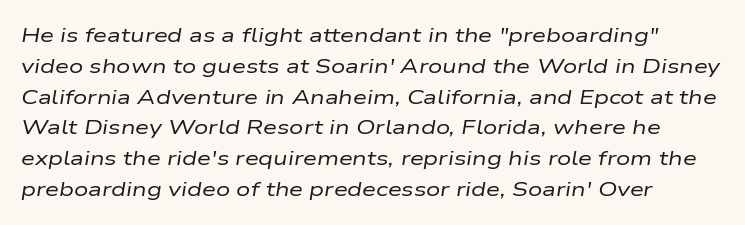
{"italic": "yes", "lean": "right", "slant_degrees": 9, "bold": "no", "underline": "no", "align": "left", "line_spacing": "normal", "line_spacing_ratio": 1.54, "letter_spacing": "normal", "letter_spacing_em": 0.0, "glyph_px": 20}
